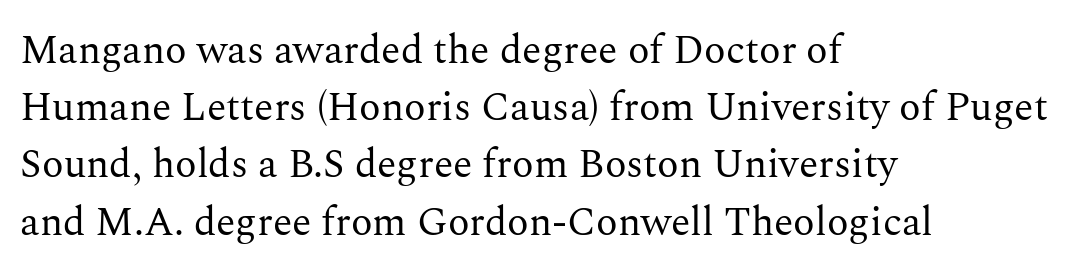
What's the leading like? Ordinary, nothing unusual. Any mark beneath the type? The region is blank. These lines keep a tight, regular rhythm from letter to letter. Quick note: not italic, upright. The weight tops out at a normal text grade.
